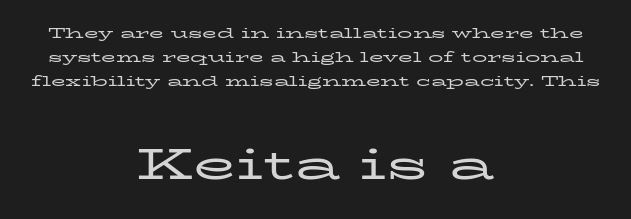
{"serif": "yes", "italic": "no", "bold": "no", "weight": "regular", "width": "wide", "stroke_contrast": "low", "x_height": "medium", "monospaced": "no", "underline": "no", "align": "center", "line_spacing": "normal", "line_spacing_ratio": 1.61, "letter_spacing": "normal", "letter_spacing_em": 0.0, "larger_block": "second", "size_ratio": 2.93, "glyph_px": 44}
